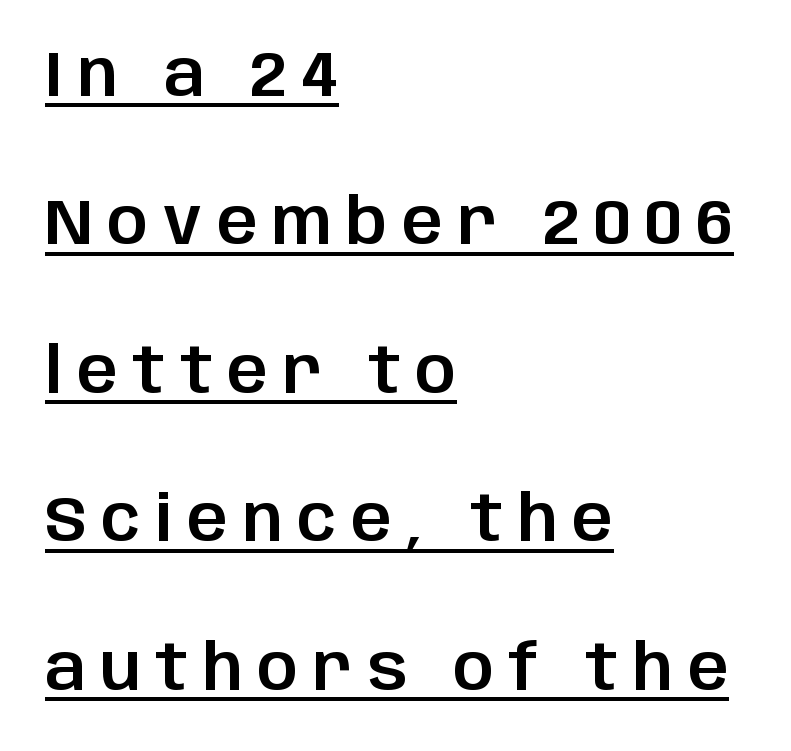
Spacing between characters has been opened up far beyond the box default. The passage shown is typed in a proportional face where columns would drift. The designer dialed line spacing up above the default. The letters stand straight up with perfectly vertical stems. Horizontally, the lines are justified to the leading edge only.
